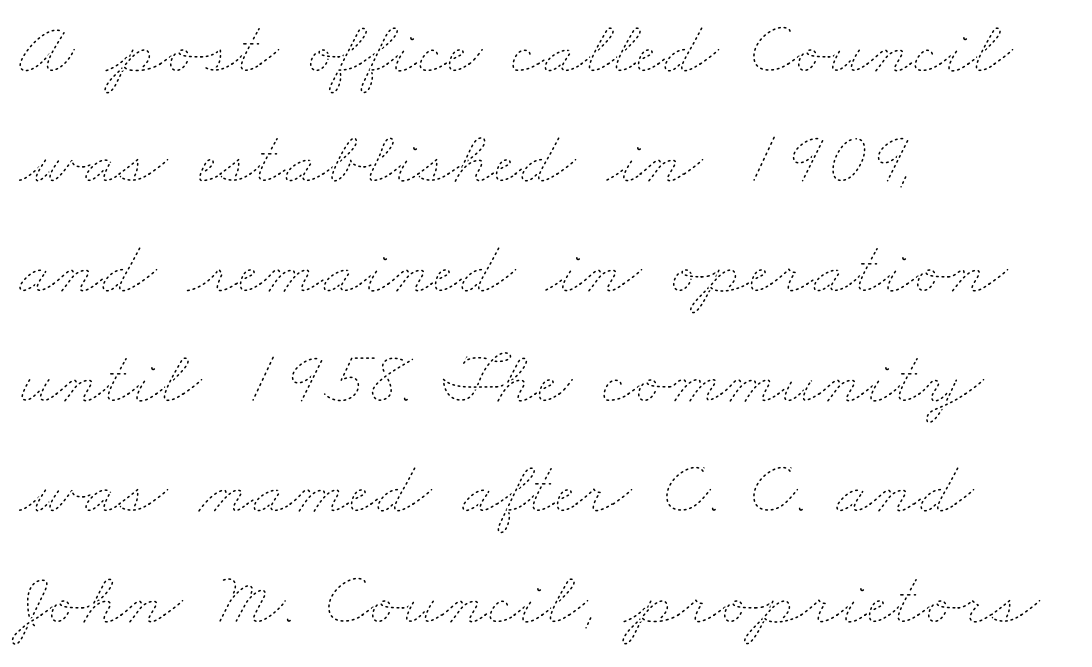
Words appear dense and cohesive because spacing is normal. Each letter keeps its own natural width here, so spacing adapts to shape. Decoration check: the copy has no underline. Visually the block forms a straight wall on the left and a jagged coastline on the right. The block of text has a typical density, with ordinary space between rows.
